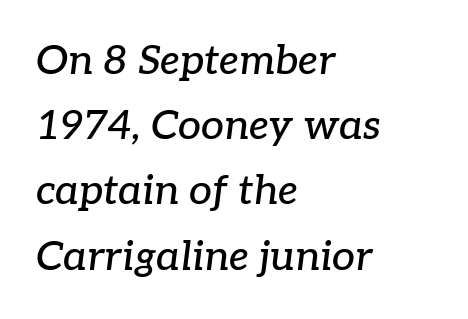
{"serif": "yes", "italic": "yes", "lean": "right", "slant_degrees": 7, "width": "normal", "stroke_contrast": "low", "x_height": "medium", "monospaced": "no", "underline": "no", "align": "left", "line_spacing": "normal", "line_spacing_ratio": 1.59, "letter_spacing": "normal", "letter_spacing_em": 0.0, "glyph_px": 41}
